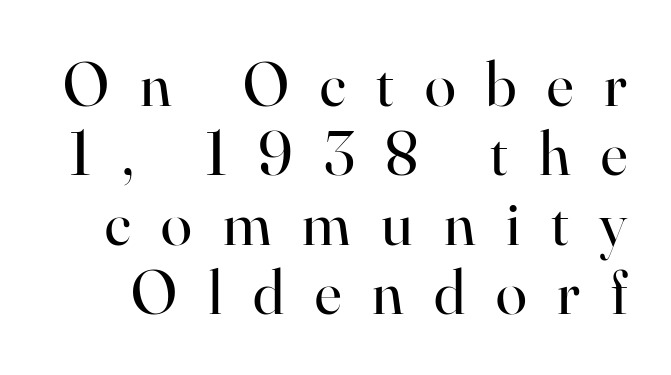
Q: Is the text bold? A: No.
Q: Is the text italic (slanted)? A: No, it is upright.
Q: Is the typeface a serif or a sans-serif typeface? A: Serif.
Q: Is the text underlined? A: No.
Q: Is the spacing between letters normal or unusually wide? A: Unusually wide.
Q: Is the spacing between lines tight, normal or loose? A: Tight.
Q: Width (condensed, normal, or wide)? A: Normal.
Q: Stroke contrast? A: High.
Q: x-height? A: Small.
Q: Monospaced? A: No.
